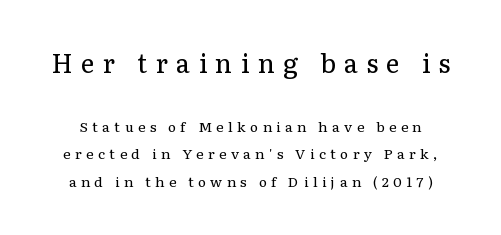
Q: Is the text bold? A: No.
Q: Is the text italic (slanted)? A: No, it is upright.
Q: Is the text underlined? A: No.
Q: Is the spacing between letters normal or unusually wide? A: Unusually wide.
Q: Is the spacing between lines tight, normal or loose? A: Loose.
Q: Which block of text is set in a larger size, the first (top) or the second (bottom)? A: The first (top) one.
